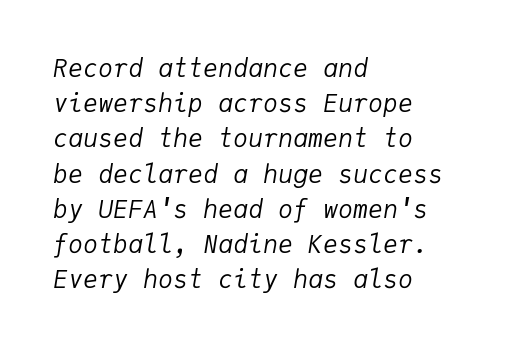
The image shows 25 px text type, italic (leaning right); set left-aligned, normal line spacing (1.41x), normal letter spacing, not underlined.
